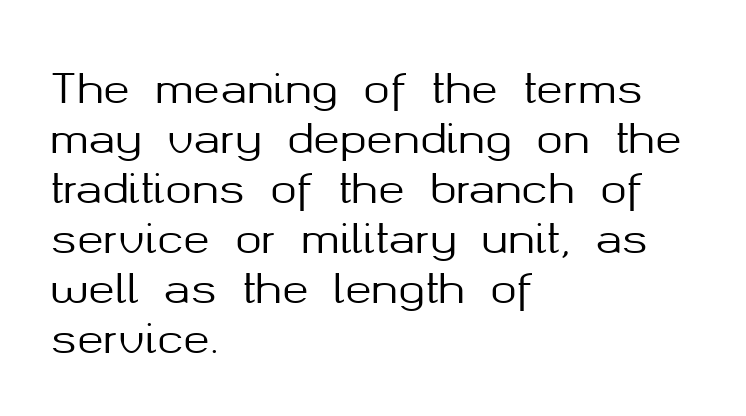
You can tell from the bare stems that sans-serif type was used. This rendering leaves character spacing at its baseline value. The gap between lines stays unmarked. Designer's note — italics off, roman on. Here the designer chose a conventional face with non-uniform glyph widths. The leading is moderate, giving the passage an even texture.
